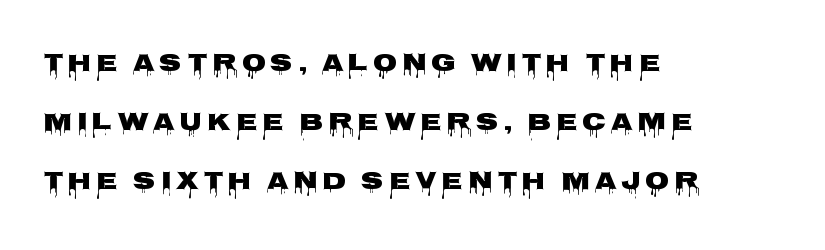
Quick note: underline off. Baseline-to-baseline distance is far greater than the letter height. The passage is arranged the way most books set body copy — flush left. The lettering holds an erect, upright posture throughout. Every letter is thick-stroked: bold, no question.
